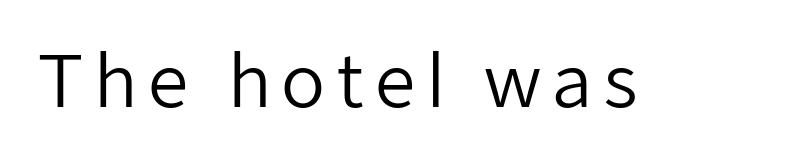
Q: Is the text bold? A: No.
Q: Is the text italic (slanted)? A: No, it is upright.
Q: Is the typeface a serif or a sans-serif typeface? A: Sans-serif.
Q: Is the text underlined? A: No.
Q: Width (condensed, normal, or wide)? A: Normal.
Q: Stroke contrast? A: Low.
Q: x-height? A: Medium.
Q: Monospaced? A: No.
